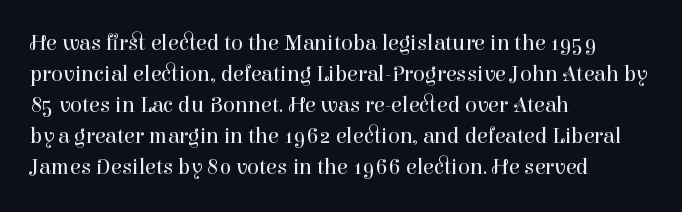
The image shows 22 px text type, upright; set left-aligned, normal line spacing (1.41x), normal letter spacing, not underlined.
